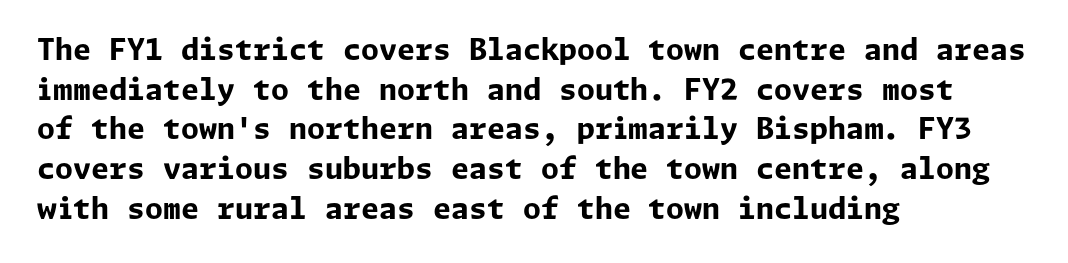
Q: Is the text bold? A: Yes.
Q: Is the text italic (slanted)? A: No, it is upright.
Q: Is the typeface a serif or a sans-serif typeface? A: Sans-serif.
Q: Is the text underlined? A: No.
Q: How is the paragraph aligned? A: Left-aligned.
Q: Is the spacing between letters normal or unusually wide? A: Normal.
Q: Is the spacing between lines tight, normal or loose? A: Normal.
Q: Width (condensed, normal, or wide)? A: Normal.
Q: Stroke contrast? A: Low.
Q: x-height? A: Medium.
